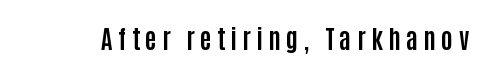
Q: Is the text bold? A: Yes.
Q: Is the text italic (slanted)? A: No, it is upright.
Q: Is the text underlined? A: No.
Q: Is the spacing between letters normal or unusually wide? A: Unusually wide.
